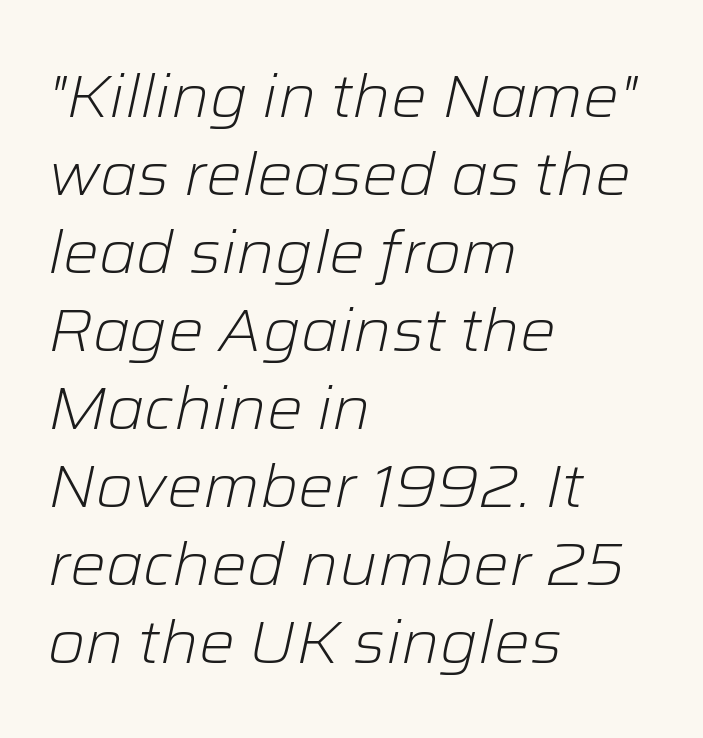
The rendering applies a slant to the glyphs. The face used here is proportionally spaced, like ordinary book or web type. This rendering leaves character spacing at its baseline value. The passage shown is not bold in any degree. The area under the type is left untouched.
